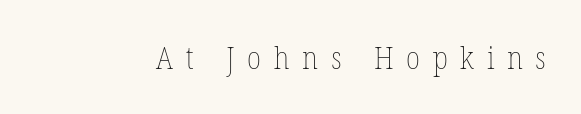
Q: Is the text bold? A: No.
Q: Is the text italic (slanted)? A: No, it is upright.
Q: Is the text underlined? A: No.
Q: Is the spacing between letters normal or unusually wide? A: Unusually wide.
Q: Width (condensed, normal, or wide)? A: Condensed.
Q: Stroke contrast? A: Low.
Q: x-height? A: Medium.
Q: Monospaced? A: No.
